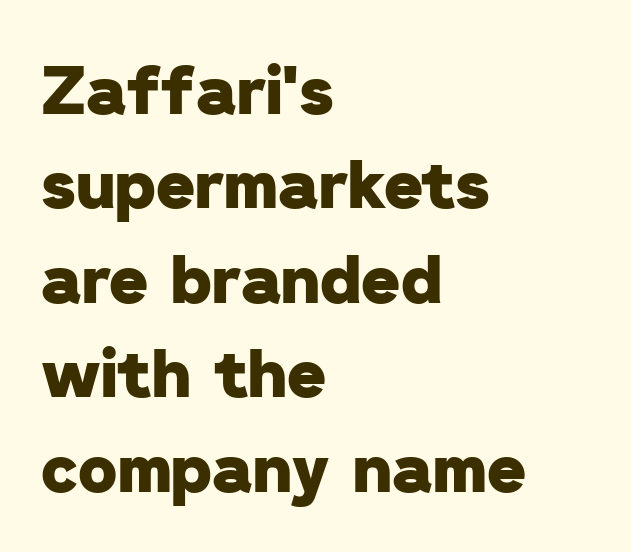
The image shows 67 px heavy sans-serif type; set left-aligned, normal line spacing (1.41x), normal letter spacing, not underlined; low stroke contrast and a medium x-height.
